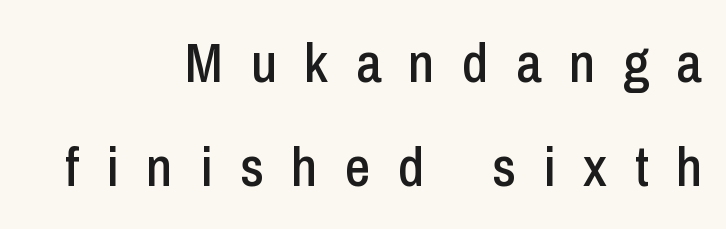
Q: Is the text italic (slanted)? A: No, it is upright.
Q: Is the typeface a serif or a sans-serif typeface? A: Sans-serif.
Q: Is the text underlined? A: No.
Q: How is the paragraph aligned? A: Right-aligned.
Q: Is the spacing between letters normal or unusually wide? A: Unusually wide.
Q: Width (condensed, normal, or wide)? A: Condensed.
Q: Stroke contrast? A: Low.
Q: x-height? A: Medium.
Q: Monospaced? A: No.
